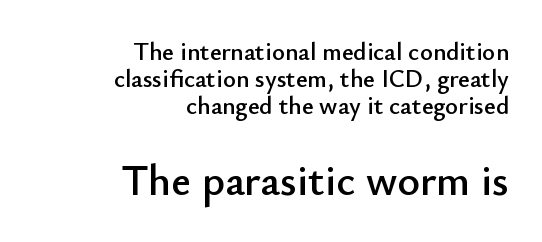
{"serif": "no", "italic": "no", "width": "normal", "stroke_contrast": "low", "x_height": "small", "monospaced": "no", "underline": "no", "align": "right", "line_spacing": "tight", "line_spacing_ratio": 1.09, "letter_spacing": "normal", "letter_spacing_em": 0.0, "larger_block": "second", "size_ratio": 1.72, "glyph_px": 43}
